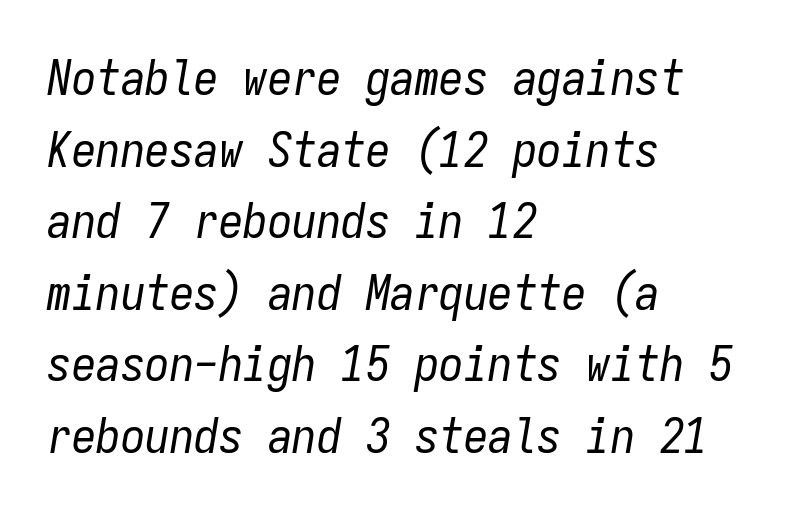
Q: Is the text bold? A: No.
Q: Is the text italic (slanted)? A: Yes, it leans right by about 9 degrees.
Q: Is the text underlined? A: No.
Q: How is the paragraph aligned? A: Left-aligned.
Q: Is the spacing between letters normal or unusually wide? A: Normal.
Q: Is the spacing between lines tight, normal or loose? A: Normal.
Q: Width (condensed, normal, or wide)? A: Condensed.
Q: Stroke contrast? A: Low.
Q: x-height? A: Medium.
Q: Monospaced? A: Yes.
